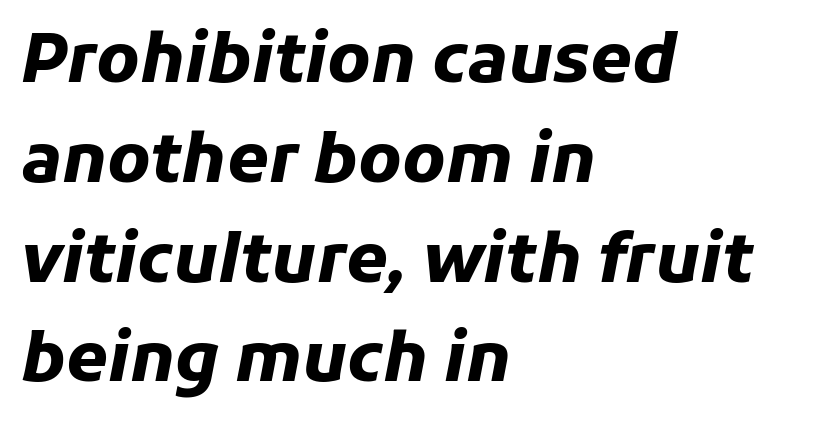
The image shows 67 px heavy type, italic (leaning right); set left-aligned, normal line spacing (1.49x), normal letter spacing, not underlined; low stroke contrast and a medium x-height.
